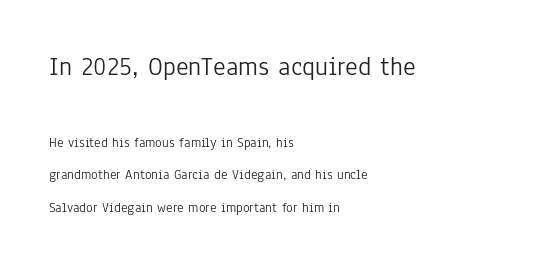
Horizontally, the lines are justified to the leading edge only. The font sits on the lighter half of the weight spectrum, regular included. This rendering features lettering with no underline. When letters stand straight like this, we call the style roman or upright. Horizontal bands of white between lines are thick stripes. The initial chunk of copy outweighs the following chunk in type size.
